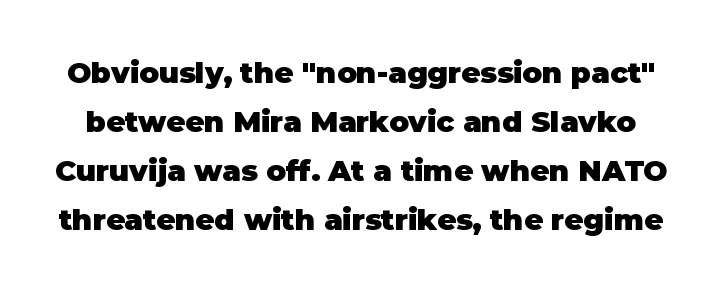
Q: Is the text bold? A: Yes.
Q: Is the text italic (slanted)? A: No, it is upright.
Q: Is the typeface a serif or a sans-serif typeface? A: Sans-serif.
Q: Is the text underlined? A: No.
Q: Is the spacing between letters normal or unusually wide? A: Normal.
Q: Is the spacing between lines tight, normal or loose? A: Normal.
Q: Width (condensed, normal, or wide)? A: Normal.
Q: Stroke contrast? A: Low.
Q: x-height? A: Large.
Q: Monospaced? A: No.
